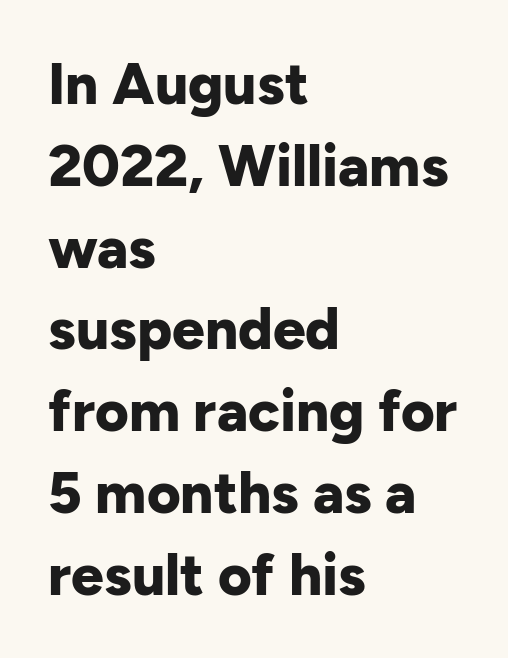
{"serif": "no", "italic": "no", "bold": "yes", "weight": "bold", "width": "normal", "stroke_contrast": "low", "x_height": "medium", "monospaced": "no", "underline": "no", "align": "left", "line_spacing": "normal", "line_spacing_ratio": 1.41, "letter_spacing": "normal", "letter_spacing_em": 0.0, "glyph_px": 58}
